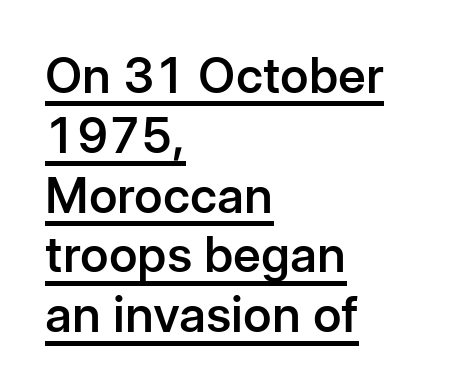
Q: Is the text bold? A: Semi-bold.
Q: Is the text italic (slanted)? A: No, it is upright.
Q: Is the typeface a serif or a sans-serif typeface? A: Sans-serif.
Q: Is the text underlined? A: Yes.
Q: How is the paragraph aligned? A: Left-aligned.
Q: Is the spacing between letters normal or unusually wide? A: Normal.
Q: Width (condensed, normal, or wide)? A: Normal.
Q: Stroke contrast? A: Low.
Q: x-height? A: Medium.
Q: Monospaced? A: No.
